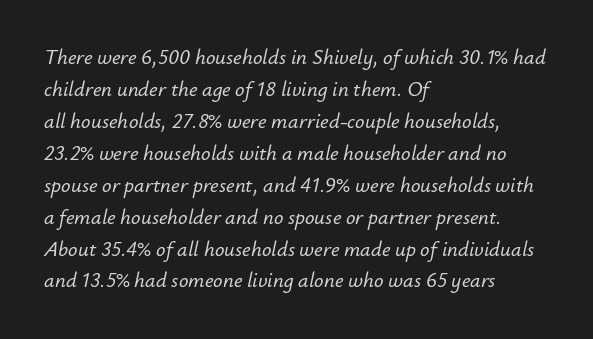
Quick note: italic. Lines of text with bare space underneath. The paragraph has a hard left edge and a soft right edge. Whoever set this chose a conventional vertical rhythm.
